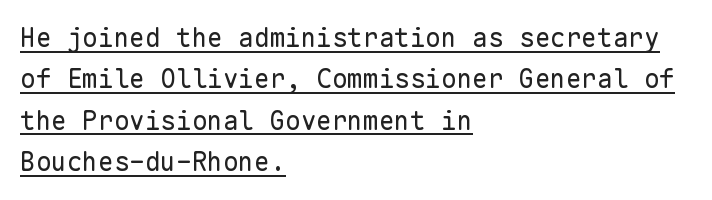
Q: Is the text bold? A: No.
Q: Is the text italic (slanted)? A: No, it is upright.
Q: Is the text underlined? A: Yes.
Q: How is the paragraph aligned? A: Left-aligned.
Q: Is the spacing between letters normal or unusually wide? A: Normal.
Q: Is the spacing between lines tight, normal or loose? A: Normal.
